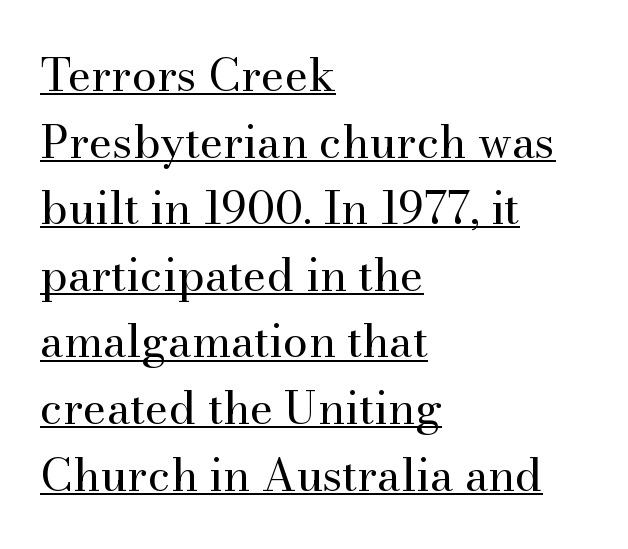
The image shows 45 px regular-weight serif type, upright; set left-aligned, normal line spacing (1.48x), normal letter spacing, underlined; medium stroke contrast and a small x-height.
